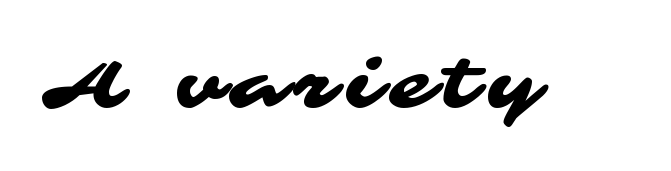
{"serif": "no", "width": "wide", "stroke_contrast": "medium", "x_height": "medium", "monospaced": "no", "underline": "no", "glyph_px": 69}
